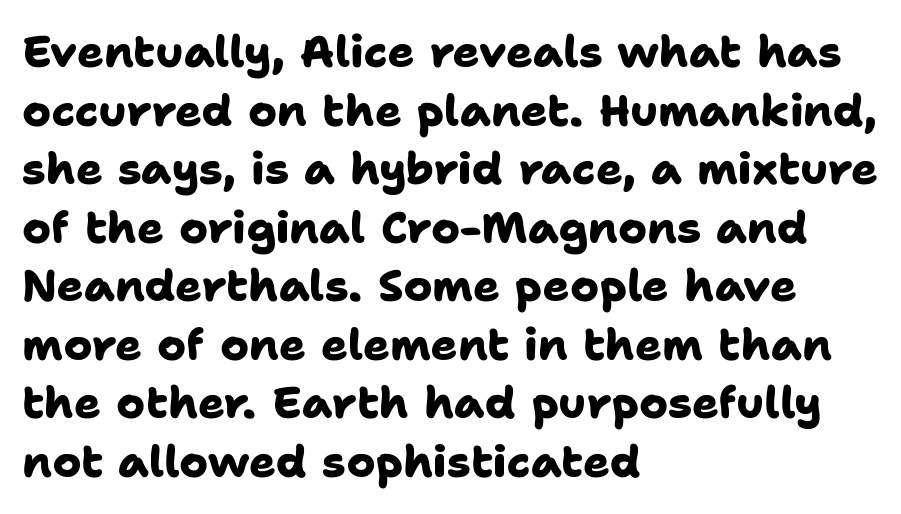
The typesetter chose a ragged-right arrangement here. The type is set solid horizontally, with unmodified tracking. Look at the bottom of the vertical strokes: they stop flat, with no serifs. In terms of leading, this rendering sits right in the middle.
